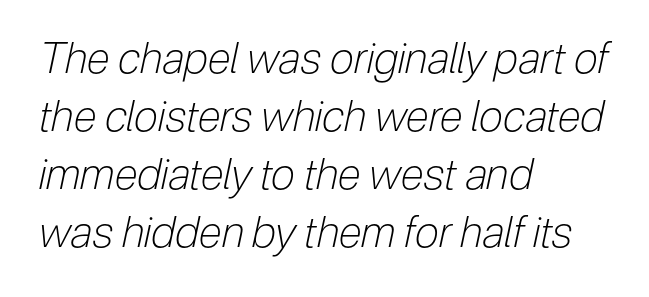
Q: Is the text bold? A: No.
Q: Is the text italic (slanted)? A: Yes, it leans right by about 12 degrees.
Q: Is the text underlined? A: No.
Q: How is the paragraph aligned? A: Left-aligned.
Q: Is the spacing between letters normal or unusually wide? A: Normal.
Q: Is the spacing between lines tight, normal or loose? A: Normal.
Q: Width (condensed, normal, or wide)? A: Condensed.
Q: Stroke contrast? A: Low.
Q: x-height? A: Medium.
Q: Monospaced? A: No.
